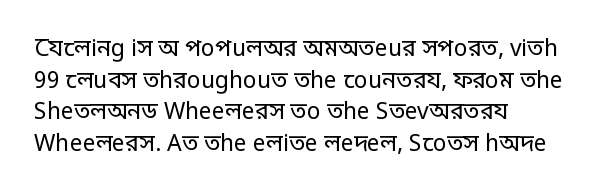
The image shows 23 px text type, upright; set left-aligned, normal line spacing (1.37x), normal letter spacing, not underlined.
